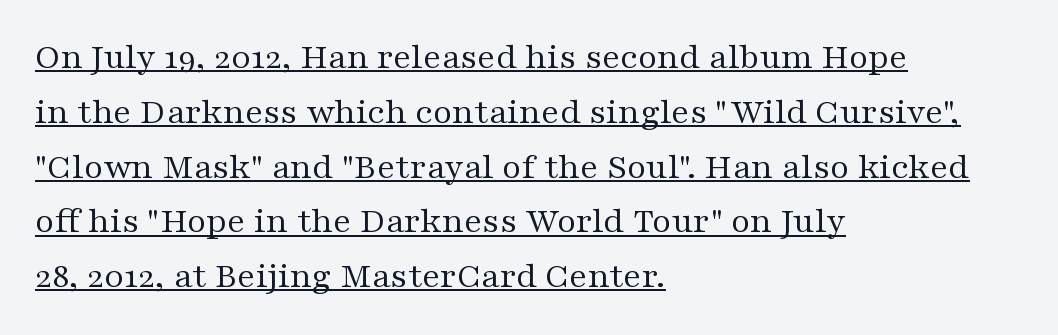
Q: Is the text bold? A: No.
Q: Is the text italic (slanted)? A: No, it is upright.
Q: Is the typeface a serif or a sans-serif typeface? A: Serif.
Q: Is the text underlined? A: Yes.
Q: How is the paragraph aligned? A: Left-aligned.
Q: Is the spacing between letters normal or unusually wide? A: Normal.
Q: Is the spacing between lines tight, normal or loose? A: Normal.
Q: Width (condensed, normal, or wide)? A: Wide.
Q: Stroke contrast? A: Medium.
Q: x-height? A: Medium.
Q: Monospaced? A: No.
